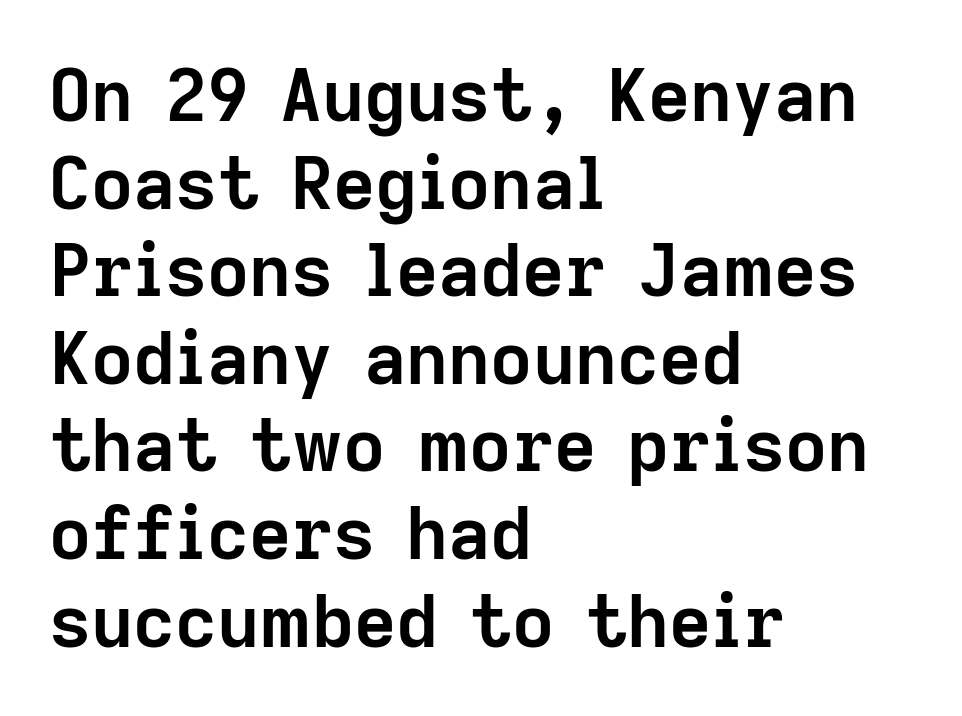
The image shows 73 px semibold sans-serif type, upright; set left-aligned, line spacing 1.2x, normal letter spacing, not underlined; low stroke contrast and a medium x-height.
